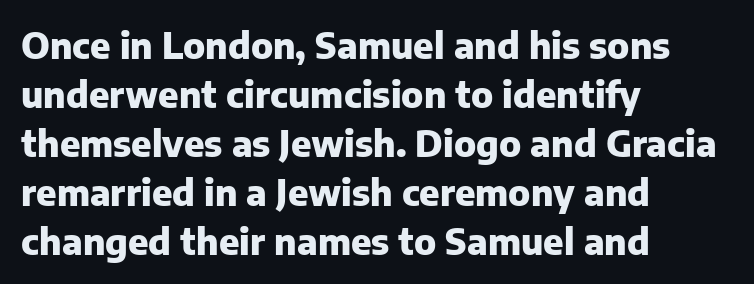
{"serif": "no", "italic": "no", "bold": "yes", "weight": "heavy", "width": "normal", "stroke_contrast": "low", "x_height": "medium", "monospaced": "no", "underline": "no", "align": "left", "line_spacing": "normal", "line_spacing_ratio": 1.36, "letter_spacing": "normal", "letter_spacing_em": 0.0, "glyph_px": 36}
